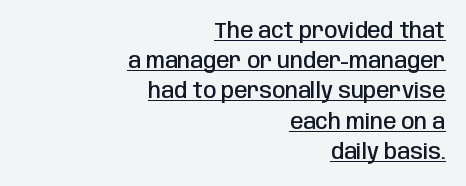
Q: Is the text bold? A: Semi-bold.
Q: Is the text italic (slanted)? A: No, it is upright.
Q: Is the text underlined? A: Yes.
Q: How is the paragraph aligned? A: Right-aligned.
Q: Is the spacing between letters normal or unusually wide? A: Normal.
Q: Is the spacing between lines tight, normal or loose? A: Normal.
